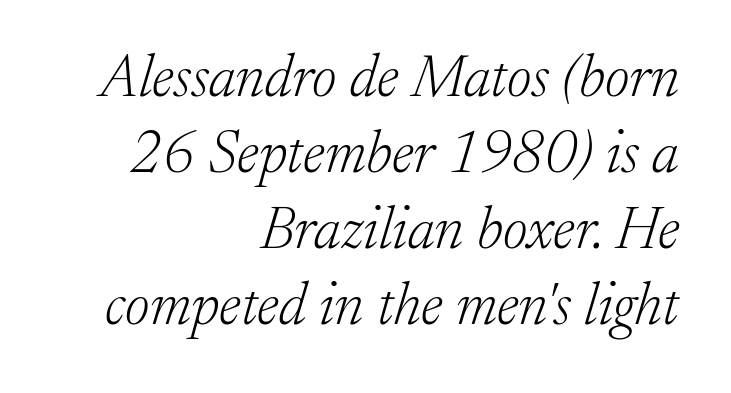
{"serif": "yes", "italic": "yes", "lean": "right", "slant_degrees": 17, "bold": "no", "weight": "light", "width": "normal", "stroke_contrast": "low", "x_height": "medium", "monospaced": "no", "underline": "no", "align": "right", "line_spacing": "normal", "line_spacing_ratio": 1.29, "letter_spacing": "normal", "letter_spacing_em": 0.0, "glyph_px": 59}
